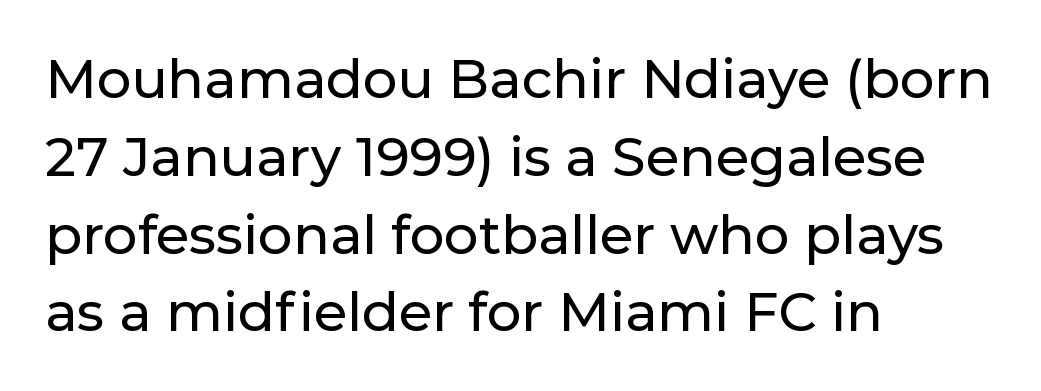
{"serif": "no", "italic": "no", "width": "normal", "stroke_contrast": "low", "x_height": "medium", "monospaced": "no", "underline": "no", "align": "left", "line_spacing": "normal", "line_spacing_ratio": 1.44, "letter_spacing": "normal", "letter_spacing_em": 0.0, "glyph_px": 54}
